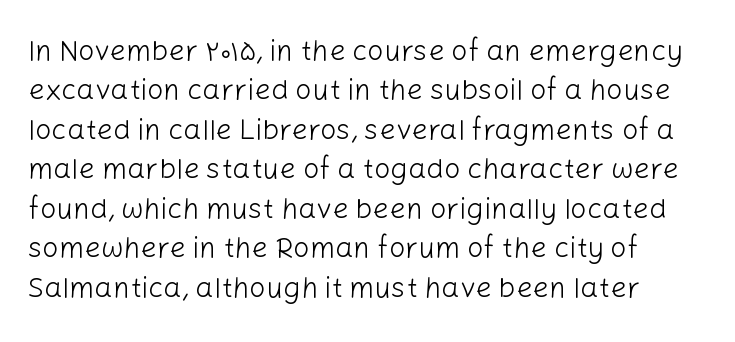
Q: Is the text bold? A: No.
Q: Is the text italic (slanted)? A: No, it is upright.
Q: Is the typeface a serif or a sans-serif typeface? A: Sans-serif.
Q: Is the text underlined? A: No.
Q: How is the paragraph aligned? A: Left-aligned.
Q: Is the spacing between letters normal or unusually wide? A: Normal.
Q: Is the spacing between lines tight, normal or loose? A: Normal.
Q: Width (condensed, normal, or wide)? A: Normal.
Q: Stroke contrast? A: Low.
Q: x-height? A: Medium.
Q: Monospaced? A: No.
